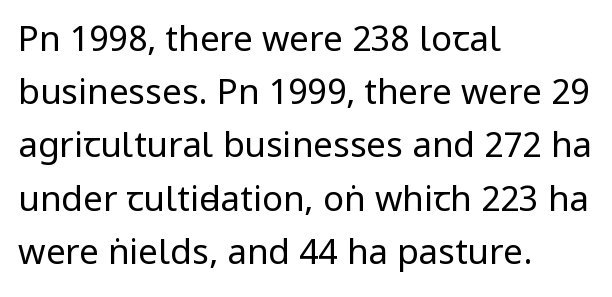
{"serif": "no", "italic": "no", "bold": "no", "weight": "regular", "width": "condensed", "stroke_contrast": "low", "x_height": "large", "monospaced": "no", "underline": "no", "align": "left", "line_spacing": "normal", "line_spacing_ratio": 1.52, "letter_spacing": "normal", "letter_spacing_em": 0.0, "glyph_px": 35}
